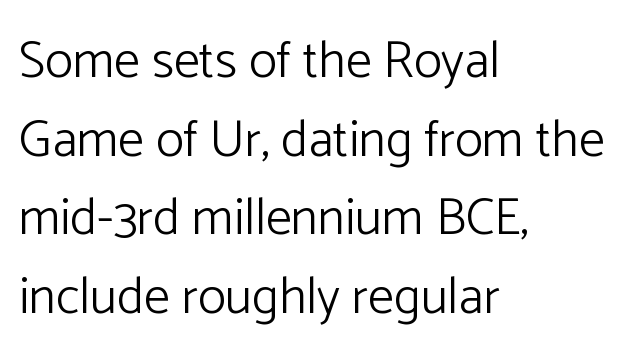
The text block is weighted toward the left margin, trailing off unevenly rightward. Type style note: lacks serifs. Is the letter spacing exaggerated? No — it looks like the ordinary default. It's the straight-up-and-down kind of type. What's the leading like? Ordinary, nothing unusual.
